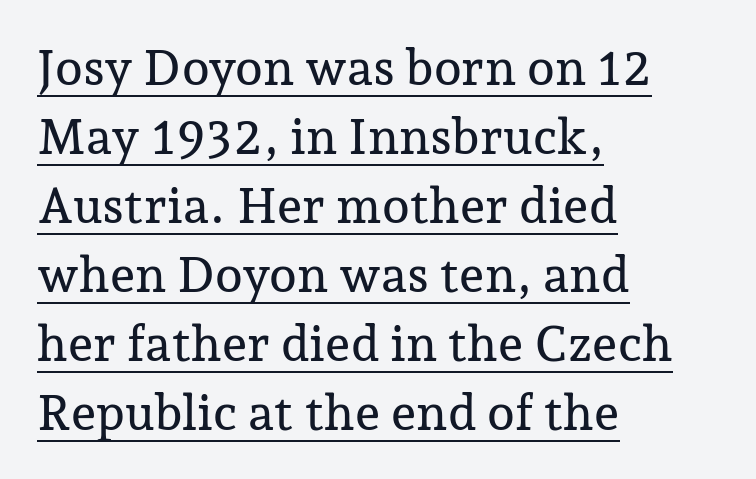
Casual observation: everything's shoved over to the left. Here the designer chose a conventional face with non-uniform glyph widths. Letterform terminals end in serifs throughout the passage. Designer's note — italics off, roman on. Has an underline been added? It has.
